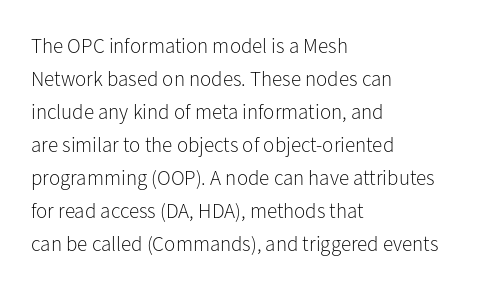
{"italic": "no", "bold": "no", "underline": "no", "align": "left", "line_spacing": "normal", "line_spacing_ratio": 1.57, "letter_spacing": "normal", "letter_spacing_em": 0.0, "glyph_px": 21}
